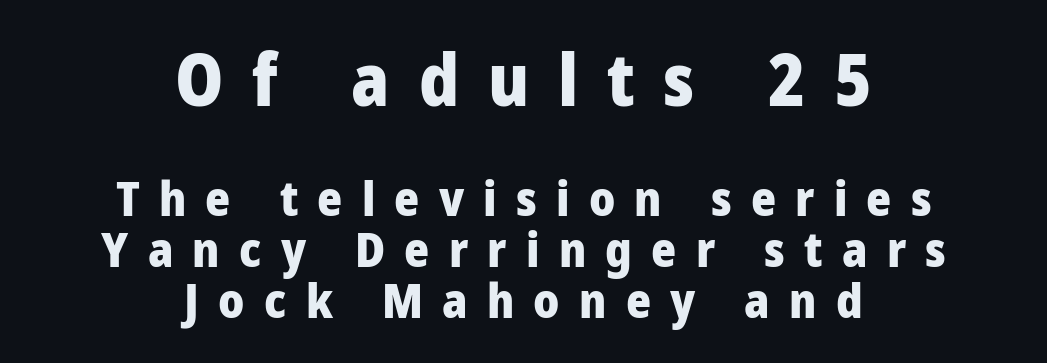
Q: Is the text bold? A: Yes.
Q: Is the text italic (slanted)? A: No, it is upright.
Q: Is the typeface a serif or a sans-serif typeface? A: Sans-serif.
Q: Is the text underlined? A: No.
Q: How is the paragraph aligned? A: Centered.
Q: Is the spacing between letters normal or unusually wide? A: Unusually wide.
Q: Is the spacing between lines tight, normal or loose? A: Tight.
Q: Which block of text is set in a larger size, the first (top) or the second (bottom)? A: The first (top) one.
Q: Width (condensed, normal, or wide)? A: Normal.
Q: Stroke contrast? A: Low.
Q: x-height? A: Medium.
Q: Monospaced? A: No.
